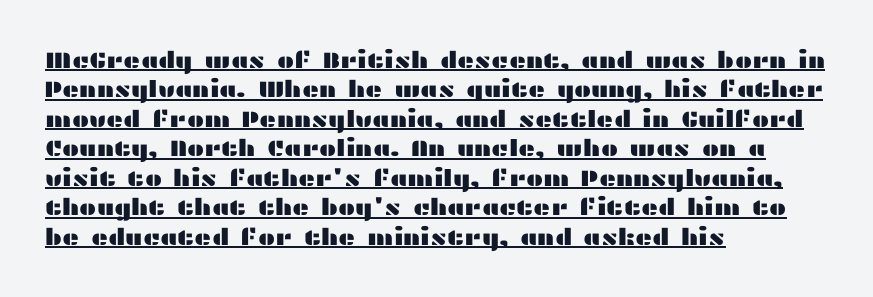
{"italic": "no", "underline": "yes", "align": "left", "line_spacing": "normal", "line_spacing_ratio": 1.28, "letter_spacing": "normal", "letter_spacing_em": 0.0, "glyph_px": 23}
